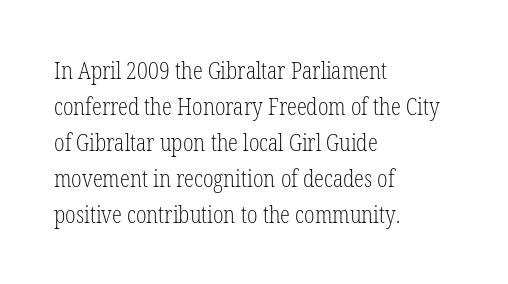
The image shows 23 px text type, upright; set left-aligned, normal line spacing (1.56x), normal letter spacing, not underlined.
